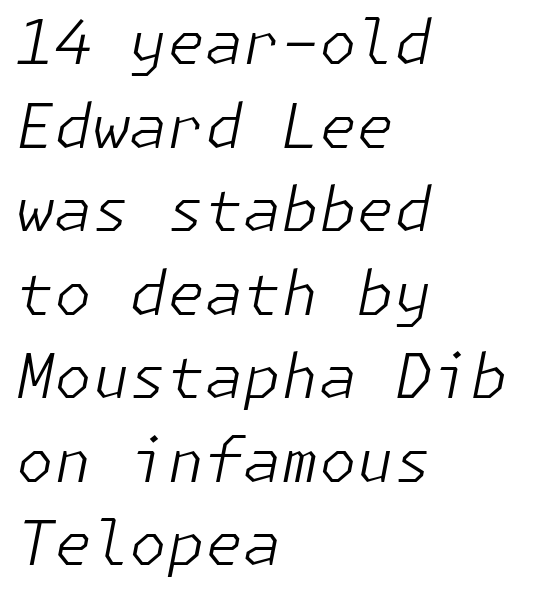
Q: Is the text bold? A: No.
Q: Is the text italic (slanted)? A: Yes, it leans right by about 11 degrees.
Q: Is the text underlined? A: No.
Q: How is the paragraph aligned? A: Left-aligned.
Q: Is the spacing between letters normal or unusually wide? A: Normal.
Q: Is the spacing between lines tight, normal or loose? A: Normal.
Q: Width (condensed, normal, or wide)? A: Normal.
Q: Stroke contrast? A: Low.
Q: x-height? A: Medium.
